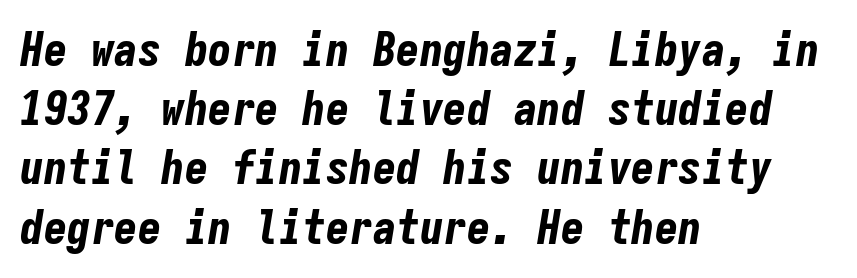
The image shows 47 px bold, condensed type, italic (leaning right), monospaced; set left-aligned, normal line spacing (1.26x), normal letter spacing, not underlined; low stroke contrast and a medium x-height.
